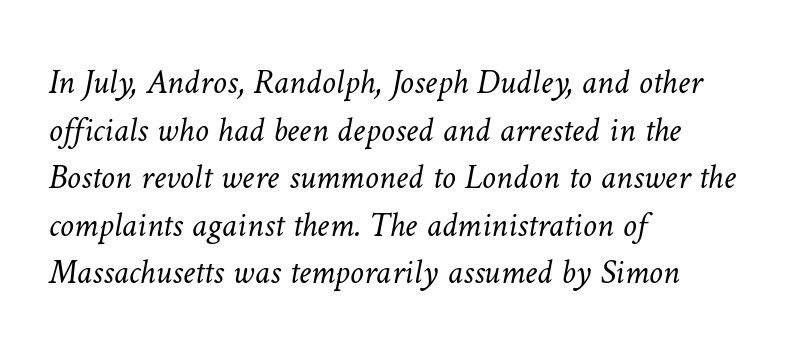
The image shows 35 px light type; set left-aligned, normal line spacing (1.36x), normal letter spacing, not underlined; low stroke contrast and a medium x-height.
